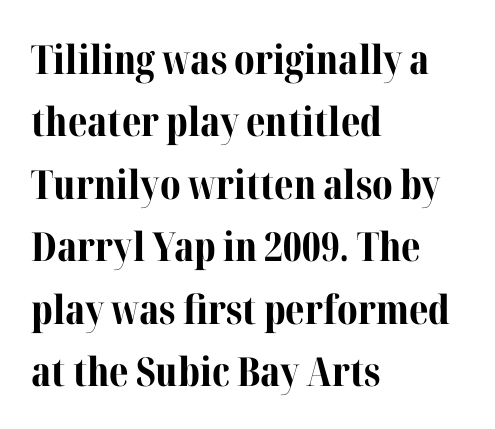
{"serif": "yes", "italic": "no", "bold": "yes", "weight": "bold", "width": "normal", "stroke_contrast": "medium", "x_height": "medium", "monospaced": "no", "underline": "no", "align": "left", "line_spacing": "normal", "line_spacing_ratio": 1.56, "letter_spacing": "normal", "letter_spacing_em": 0.0, "glyph_px": 40}
